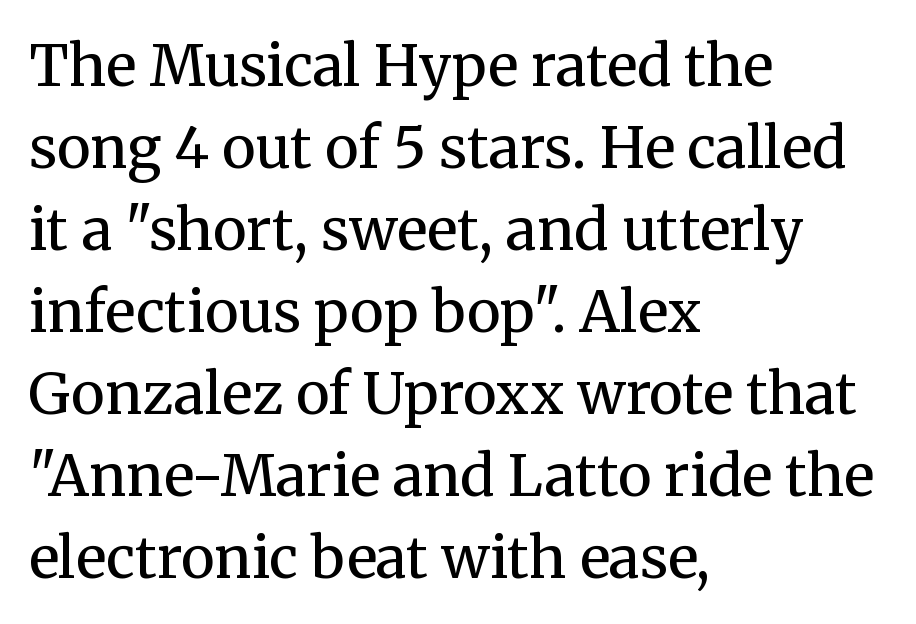
Interline gaps are of average width in this sample. This rendering employs a face with finishing strokes, i.e., a serif. The lettering stays uniformly vertical, giving the passage a roman look. The rendering uses natural spacing where letterforms have individual widths.
